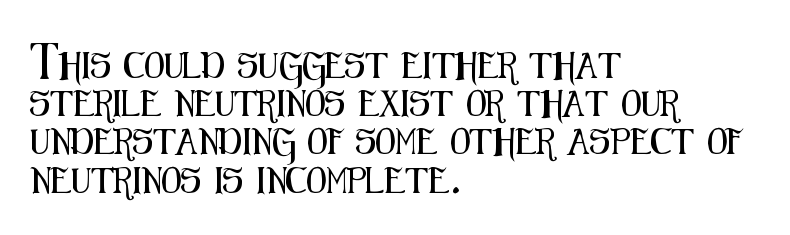
Q: Is the text italic (slanted)? A: No, it is upright.
Q: Is the text underlined? A: No.
Q: How is the paragraph aligned? A: Left-aligned.
Q: Is the spacing between letters normal or unusually wide? A: Normal.
Q: Is the spacing between lines tight, normal or loose? A: Normal.
